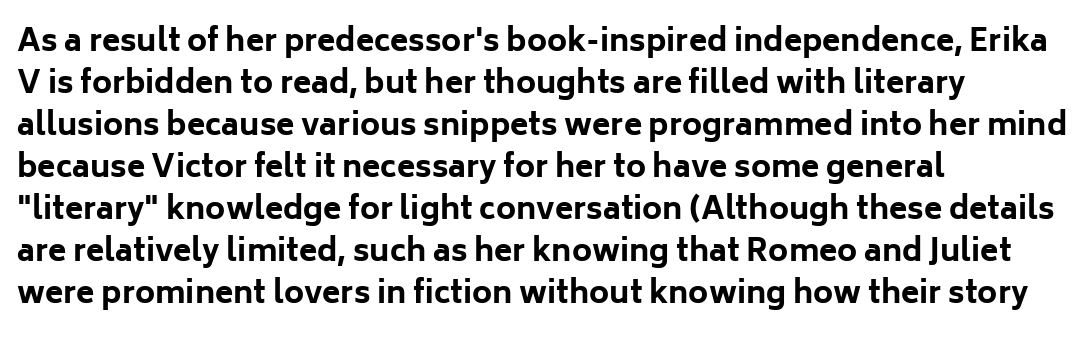
The lines sit at an ordinary, default distance from one another. Each glyph is drawn with heavy, bold strokes. Is there any slant? The stems are plumb. Descender tails drop into unmarked territory.
